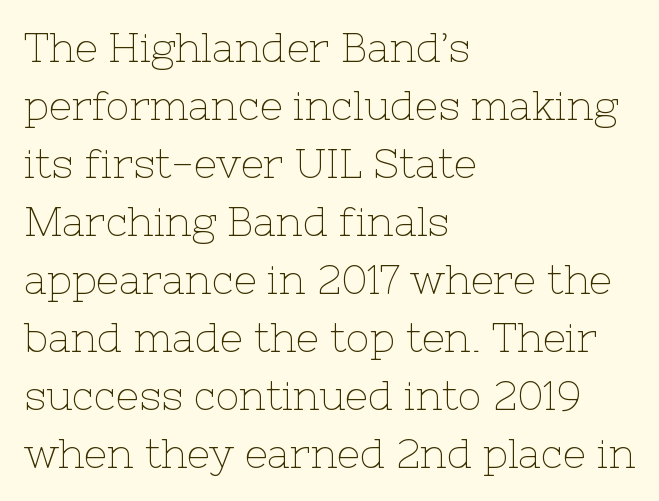
{"serif": "yes", "italic": "no", "bold": "no", "weight": "thin", "width": "normal", "stroke_contrast": "low", "x_height": "medium", "monospaced": "no", "underline": "no", "align": "left", "line_spacing": "normal", "line_spacing_ratio": 1.45, "letter_spacing": "normal", "letter_spacing_em": 0.0, "glyph_px": 40}
